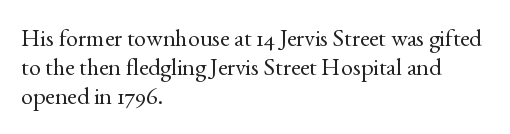
Q: Is the text bold? A: No.
Q: Is the text italic (slanted)? A: No, it is upright.
Q: Is the text underlined? A: No.
Q: How is the paragraph aligned? A: Left-aligned.
Q: Is the spacing between letters normal or unusually wide? A: Normal.
